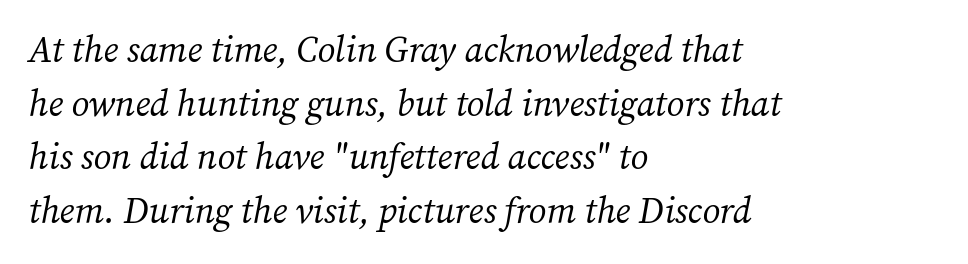
Letters rest on an invisible, unmarked baseline. The designer left line spacing at the default. Designer's note — italics engaged. Weight: regular or lighter.
